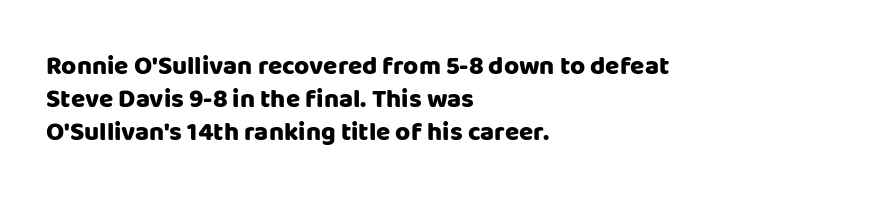
{"italic": "no", "bold": "yes", "underline": "no", "align": "left", "line_spacing": "normal", "line_spacing_ratio": 1.27, "letter_spacing": "normal", "letter_spacing_em": 0.0, "glyph_px": 26}
